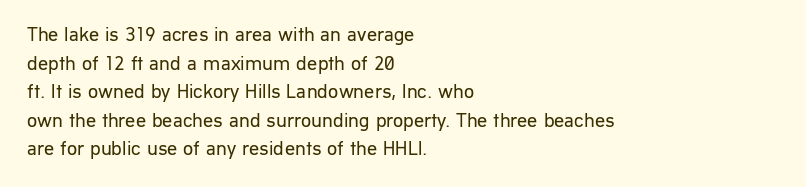
Q: Is the text bold? A: No.
Q: Is the text italic (slanted)? A: No, it is upright.
Q: Is the text underlined? A: No.
Q: How is the paragraph aligned? A: Left-aligned.
Q: Is the spacing between letters normal or unusually wide? A: Normal.
Q: Is the spacing between lines tight, normal or loose? A: Normal.
